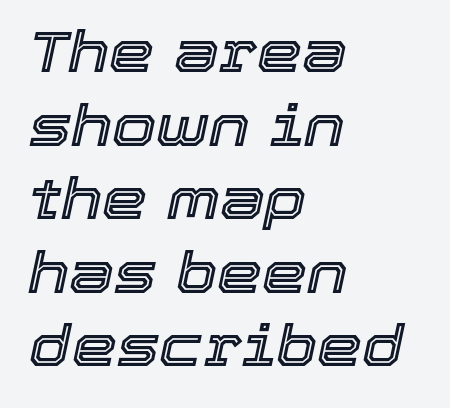
{"italic": "yes", "lean": "right", "slant_degrees": 12, "width": "normal", "x_height": "medium", "monospaced": "no", "underline": "no", "align": "left", "line_spacing": "normal", "line_spacing_ratio": 1.29, "letter_spacing": "normal", "letter_spacing_em": 0.0, "glyph_px": 57}
